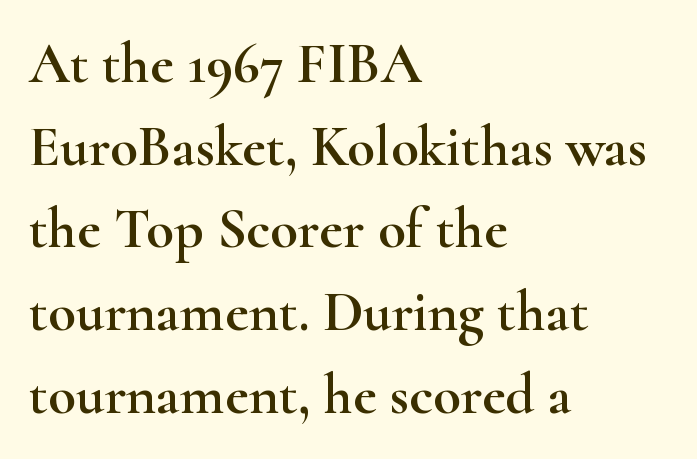
Q: Is the text italic (slanted)? A: No, it is upright.
Q: Is the typeface a serif or a sans-serif typeface? A: Serif.
Q: Is the text underlined? A: No.
Q: How is the paragraph aligned? A: Left-aligned.
Q: Is the spacing between letters normal or unusually wide? A: Normal.
Q: Is the spacing between lines tight, normal or loose? A: Normal.
Q: Width (condensed, normal, or wide)? A: Wide.
Q: Stroke contrast? A: High.
Q: x-height? A: Small.
Q: Monospaced? A: No.
